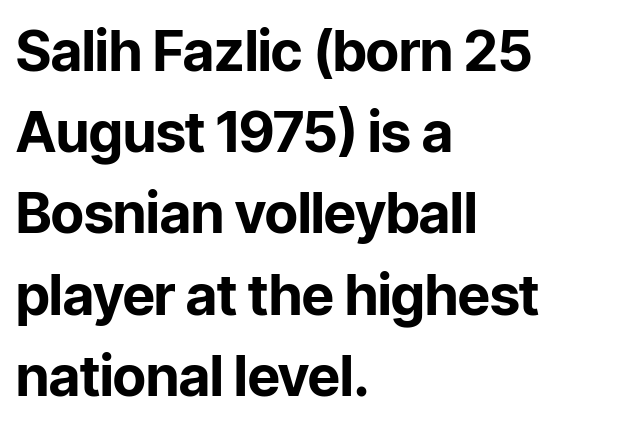
The image shows 56 px bold sans-serif type, upright; set left-aligned, normal line spacing (1.45x), normal letter spacing, not underlined; low stroke contrast and a medium x-height.
